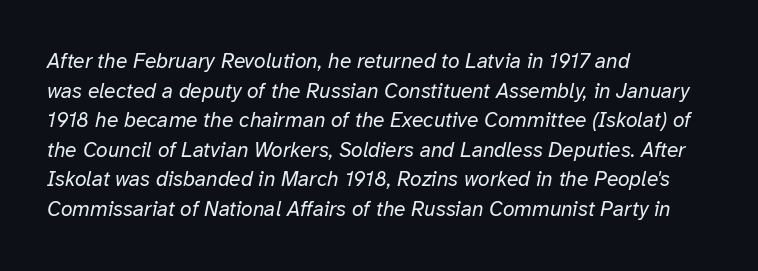
The image shows 21 px text type, italic (leaning right); set left-aligned, normal line spacing (1.41x), normal letter spacing, not underlined.
